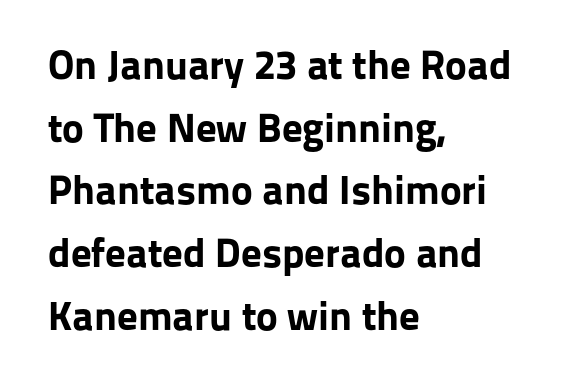
{"serif": "no", "italic": "no", "bold": "yes", "weight": "bold", "width": "normal", "stroke_contrast": "low", "x_height": "medium", "monospaced": "no", "underline": "no", "align": "left", "line_spacing": "normal", "line_spacing_ratio": 1.53, "letter_spacing": "normal", "letter_spacing_em": 0.0, "glyph_px": 41}
